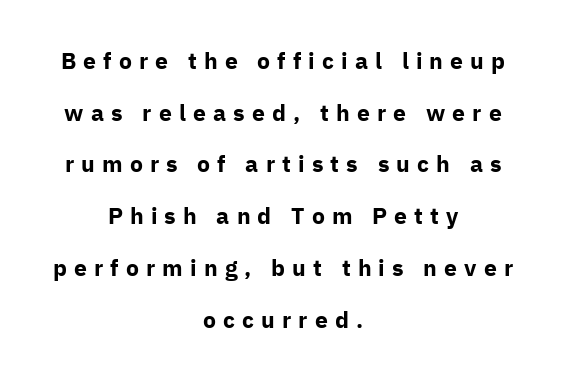
Neither beginnings nor endings align; midpoints do. Underline: absent. This sample uses an upright cut, with every glyph sitting square on the baseline. Compared with typical body copy, the letter spacing here is much looser. Chunky letters — that's bold for sure.
